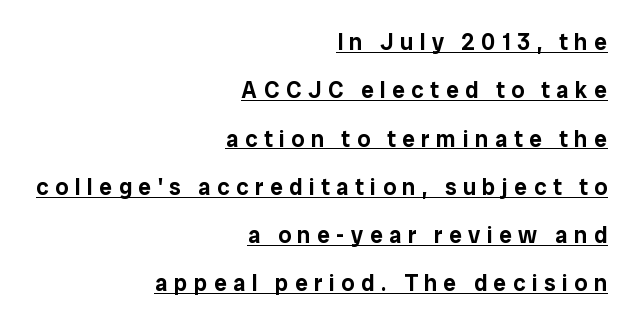
The image shows 23 px text type, upright; set right-aligned, loose line spacing (2.1x), unusually wide letter spacing (+0.28 em), underlined.
